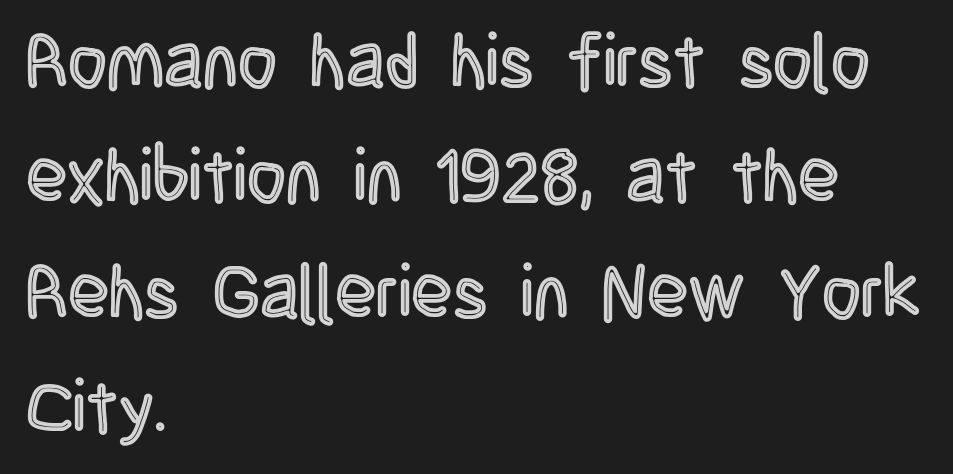
Q: Is the text italic (slanted)? A: No, it is upright.
Q: Is the text underlined? A: No.
Q: How is the paragraph aligned? A: Left-aligned.
Q: Is the spacing between letters normal or unusually wide? A: Normal.
Q: Is the spacing between lines tight, normal or loose? A: Normal.
Q: Width (condensed, normal, or wide)? A: Condensed.
Q: x-height? A: Large.
Q: Monospaced? A: No.
